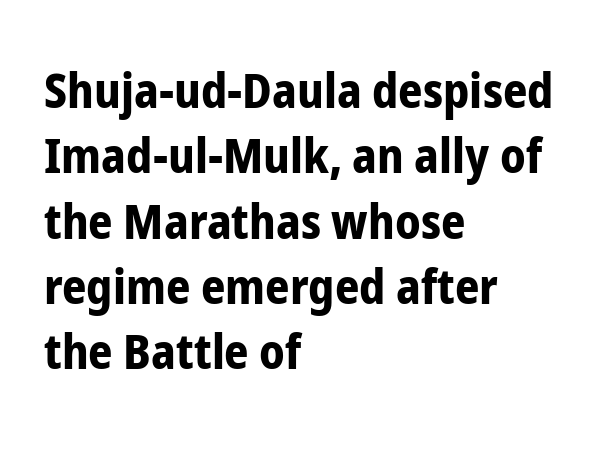
{"serif": "no", "italic": "no", "bold": "yes", "weight": "bold", "width": "condensed", "stroke_contrast": "low", "x_height": "medium", "monospaced": "no", "underline": "no", "align": "left", "line_spacing": "normal", "line_spacing_ratio": 1.36, "letter_spacing": "normal", "letter_spacing_em": 0.0, "glyph_px": 48}
